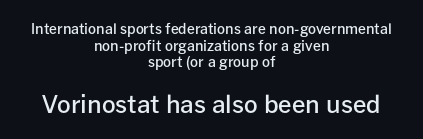
Q: Is the text bold? A: Semi-bold.
Q: Is the text italic (slanted)? A: No, it is upright.
Q: Is the text underlined? A: No.
Q: How is the paragraph aligned? A: Centered.
Q: Is the spacing between letters normal or unusually wide? A: Normal.
Q: Which block of text is set in a larger size, the first (top) or the second (bottom)? A: The second (bottom) one.
